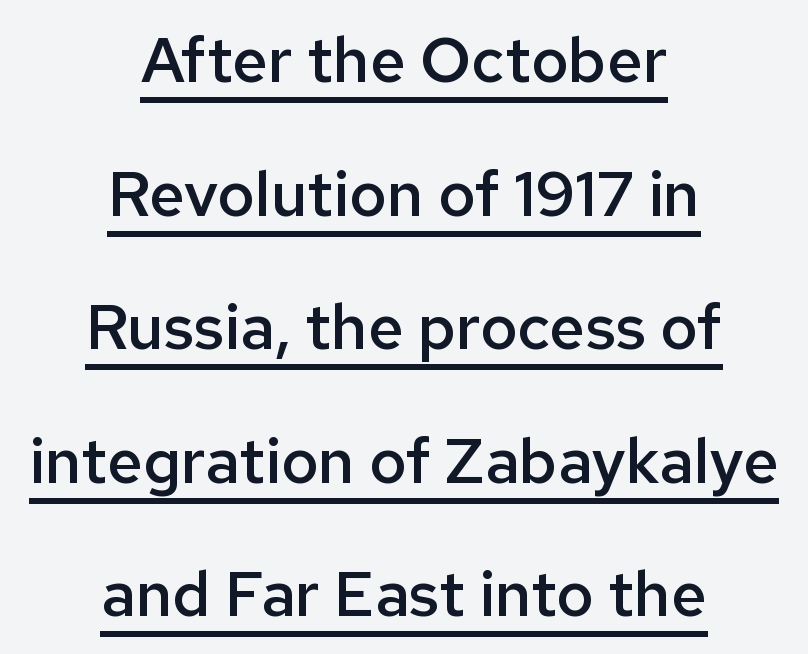
{"serif": "no", "italic": "no", "bold": "semi", "weight": "semibold", "width": "normal", "stroke_contrast": "low", "x_height": "medium", "monospaced": "no", "underline": "yes", "align": "center", "line_spacing": "loose", "line_spacing_ratio": 2.12, "letter_spacing": "normal", "letter_spacing_em": 0.0, "glyph_px": 63}
